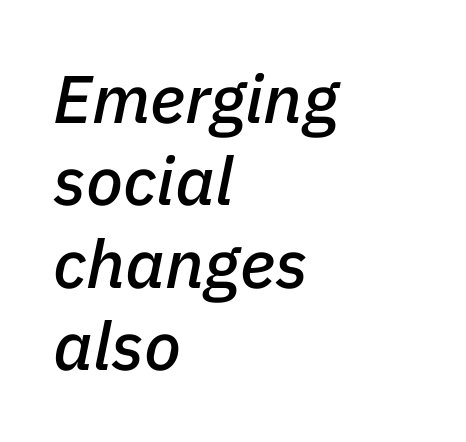
Q: Is the text italic (slanted)? A: Yes, it leans right by about 11 degrees.
Q: Is the text underlined? A: No.
Q: How is the paragraph aligned? A: Left-aligned.
Q: Is the spacing between letters normal or unusually wide? A: Normal.
Q: Width (condensed, normal, or wide)? A: Normal.
Q: Stroke contrast? A: Low.
Q: x-height? A: Medium.
Q: Monospaced? A: No.
